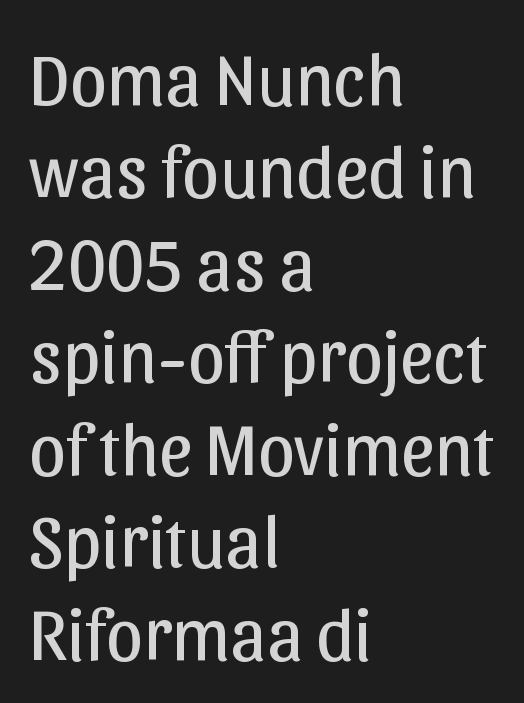
Does the lettering tilt? It doesn't — this is upright. Typeset ragged right — the left edge is the straight one. Proportional: the letters do not fall into vertical columns. In terms of letterspacing, this is plain default setting. A quiet, ordinary-to-light weight characterises the typeface. The letters carry no serifs — their stems end cleanly without finishing strokes.
